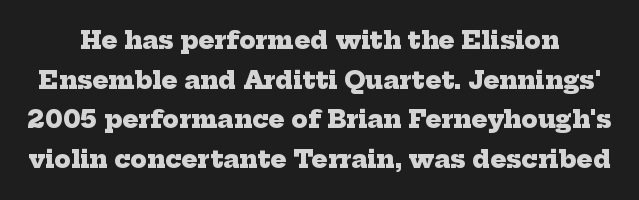
Q: Is the text bold? A: Yes.
Q: Is the text underlined? A: No.
Q: Is the spacing between letters normal or unusually wide? A: Normal.
Q: Is the spacing between lines tight, normal or loose? A: Normal.
